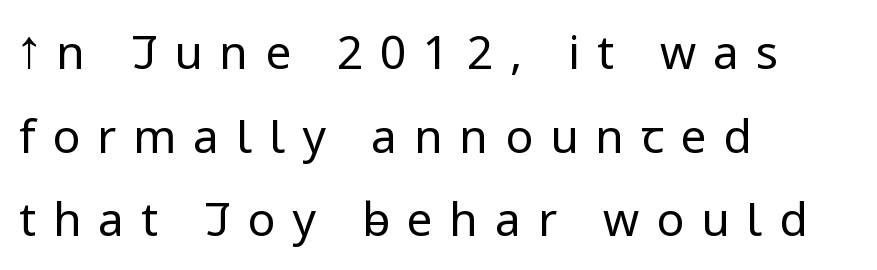
The designer went with a sans here, leaving each stem footless. Does the lettering tilt? It doesn't — this is upright. Here the designer chose a conventional face with non-uniform glyph widths. Unmarked baselines from the first word to the last. This rendering uses left alignment, leaving the right contour irregular. Look at the tracking — it's clearly loosened, letters drifting apart.
